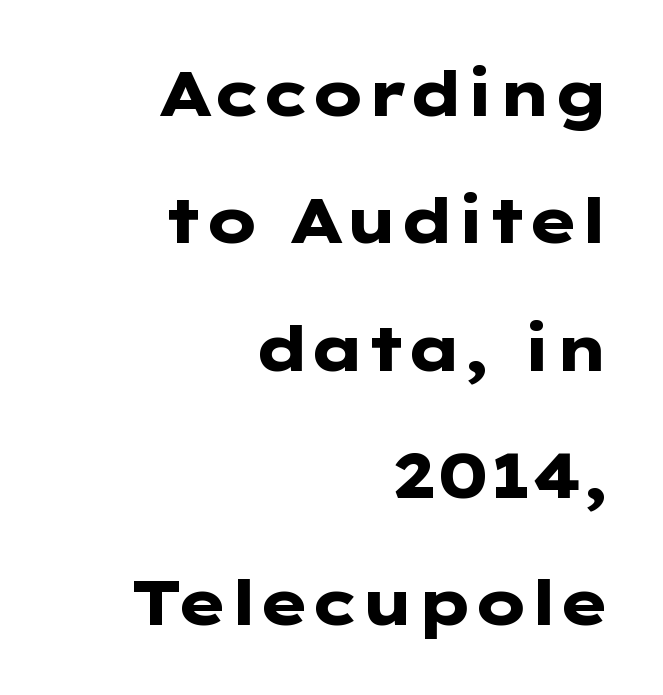
The image shows 63 px heavy, wide sans-serif type, upright; set right-aligned, loose line spacing (2.02x), normal letter spacing, not underlined; low stroke contrast and a medium x-height.
